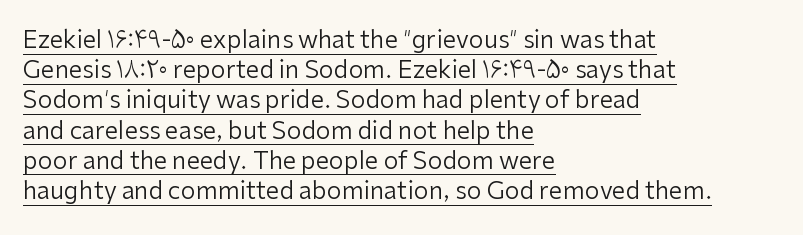
The image shows 24 px text type, upright; set left-aligned, normal line spacing (1.26x), normal letter spacing, underlined.
